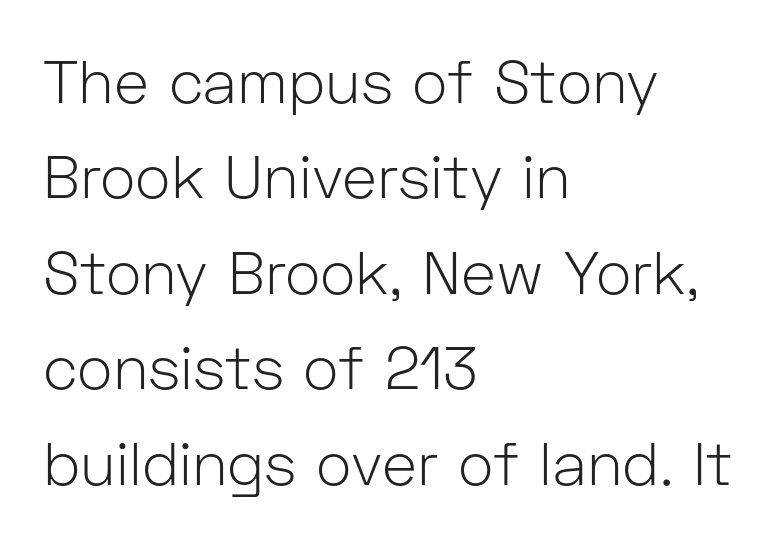
The foot of each line stays bare and open. You could not count columns in this text — the font is proportionally spaced. Reading down the column, the eye jumps a familiar distance to each next line. In terms of letterspacing, this is plain default setting. Unlike italic type, these characters show no tilt at all. In CSS terms this would be text-align: left.
